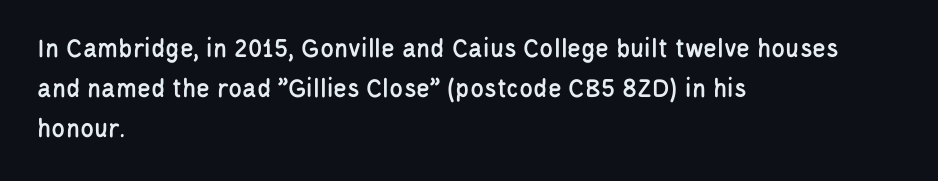
The image shows 28 px condensed sans-serif type, upright; set left-aligned, normal line spacing (1.43x), normal letter spacing, not underlined; low stroke contrast and a large x-height.
